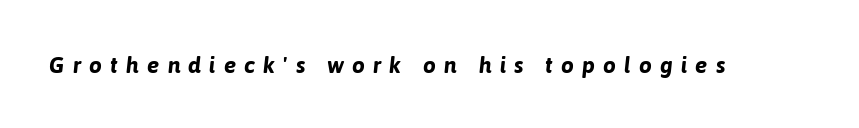
The image shows 23 px bold type, italic (leaning right); set unusually wide letter spacing (+0.35 em), not underlined.
